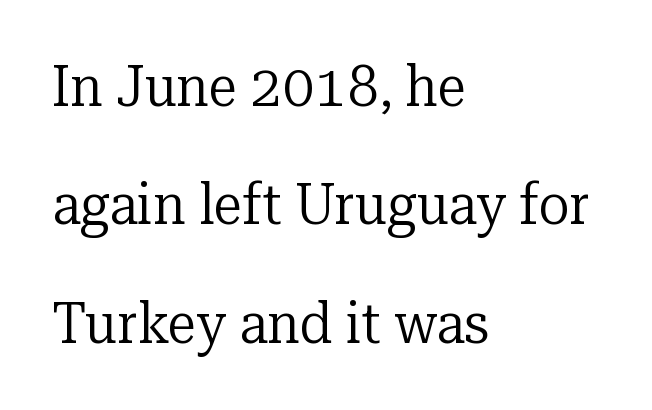
Line starts are locked; line ends wander. Anything drawn beneath the words? Only blank space. Leading is clearly above the norm, producing a sparse column. Is this a sans? No — the strokes have serifs. A light-to-regular cut is what we see here. Does the lettering tilt? It doesn't — this is upright.
